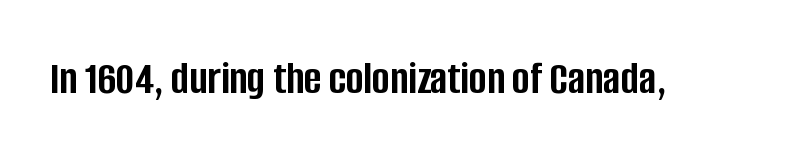
Q: Is the text bold? A: Yes.
Q: Is the text italic (slanted)? A: No, it is upright.
Q: Is the typeface a serif or a sans-serif typeface? A: Sans-serif.
Q: Is the text underlined? A: No.
Q: Is the spacing between letters normal or unusually wide? A: Normal.
Q: Width (condensed, normal, or wide)? A: Condensed.
Q: Stroke contrast? A: Low.
Q: x-height? A: Large.
Q: Monospaced? A: No.
